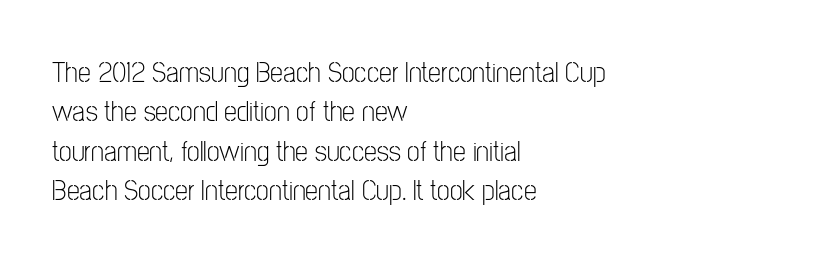
Q: Is the text bold? A: No.
Q: Is the text italic (slanted)? A: No, it is upright.
Q: Is the typeface a serif or a sans-serif typeface? A: Sans-serif.
Q: Is the text underlined? A: No.
Q: How is the paragraph aligned? A: Left-aligned.
Q: Is the spacing between letters normal or unusually wide? A: Normal.
Q: Is the spacing between lines tight, normal or loose? A: Normal.
Q: Width (condensed, normal, or wide)? A: Condensed.
Q: Stroke contrast? A: Low.
Q: x-height? A: Medium.
Q: Monospaced? A: No.
